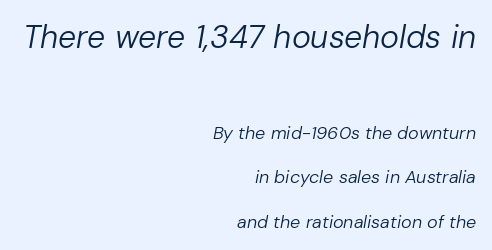
The image shows 32 px regular-weight type, italic (leaning right); set right-aligned, loose line spacing (2.47x), normal letter spacing, not underlined; the first (top) block is 1.78x larger; low stroke contrast and a medium x-height.
